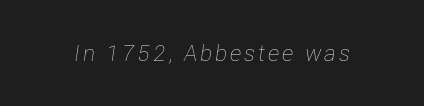
{"italic": "yes", "lean": "right", "slant_degrees": 8, "bold": "no", "underline": "no", "glyph_px": 23}
